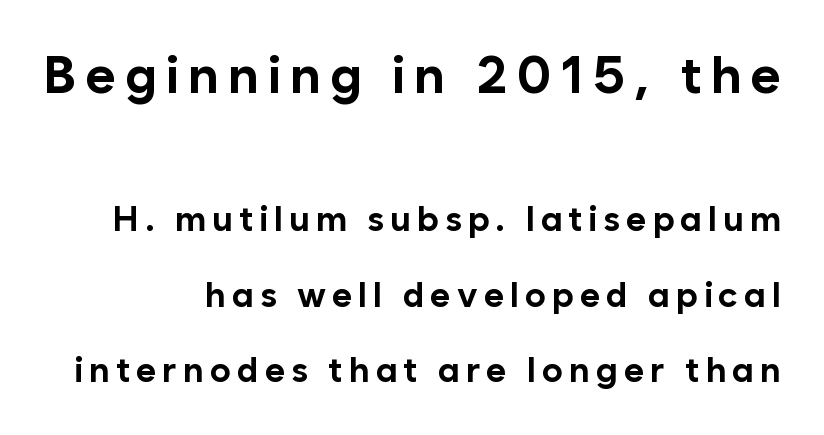
The font is running at its bold setting. Beneath every word, the page is bare. Every row of glyphs terminates at an identical x-position on the right. This sample has the flowing, uneven cadence of proportional lettering. One glance says open: line gaps are wider than usual. The initial chunk of copy outweighs the following chunk in type size.
